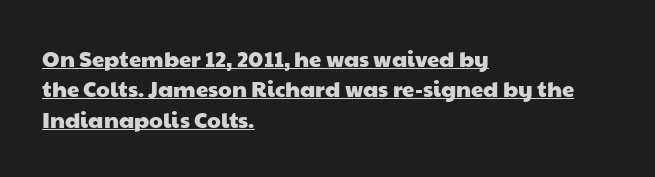
Q: Is the text underlined? A: Yes.
Q: How is the paragraph aligned? A: Left-aligned.
Q: Is the spacing between letters normal or unusually wide? A: Normal.
Q: Is the spacing between lines tight, normal or loose? A: Normal.
